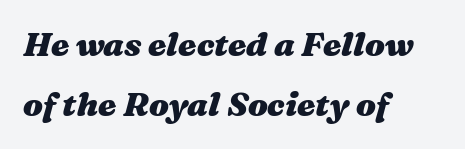
Q: Is the text bold? A: Yes.
Q: Is the text italic (slanted)? A: Yes, it leans right by about 16 degrees.
Q: Is the text underlined? A: No.
Q: How is the paragraph aligned? A: Left-aligned.
Q: Is the spacing between letters normal or unusually wide? A: Normal.
Q: Width (condensed, normal, or wide)? A: Wide.
Q: Stroke contrast? A: Medium.
Q: x-height? A: Medium.
Q: Monospaced? A: No.
